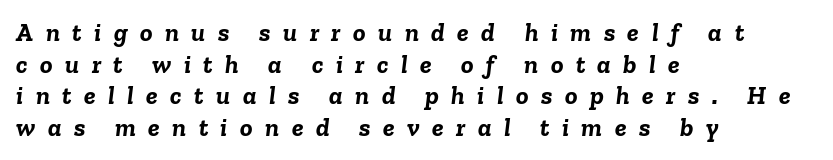
You could only call the tracking loose — the letters float apart. Letters rest on an invisible, unmarked baseline. As a designer I'd log this as weight 700, bold. The text carries the slant typical of an italic or oblique font. The rag falls on the right side of this text block.
